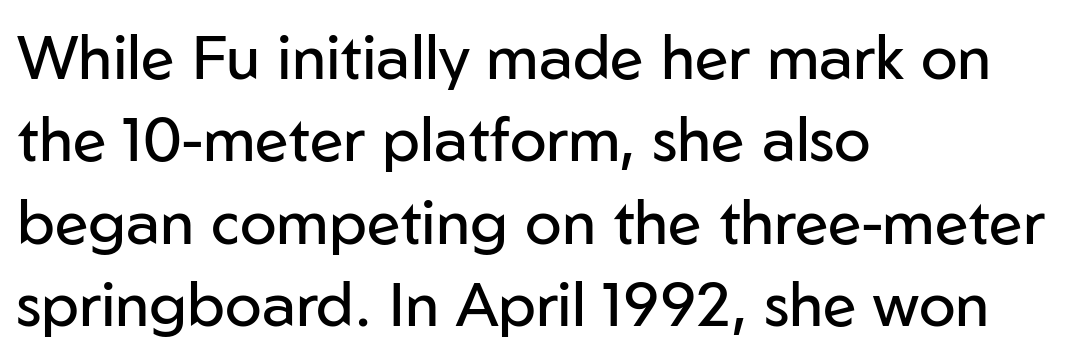
No word sits above an underline. The rendering uses a moderate line-height, typical for paragraphs. Visually the block forms a straight wall on the left and a jagged coastline on the right. Do the characters align in a grid? No, the font is proportional. Upright lettering throughout. Does extra space separate the letters? No, they use regular spacing.
